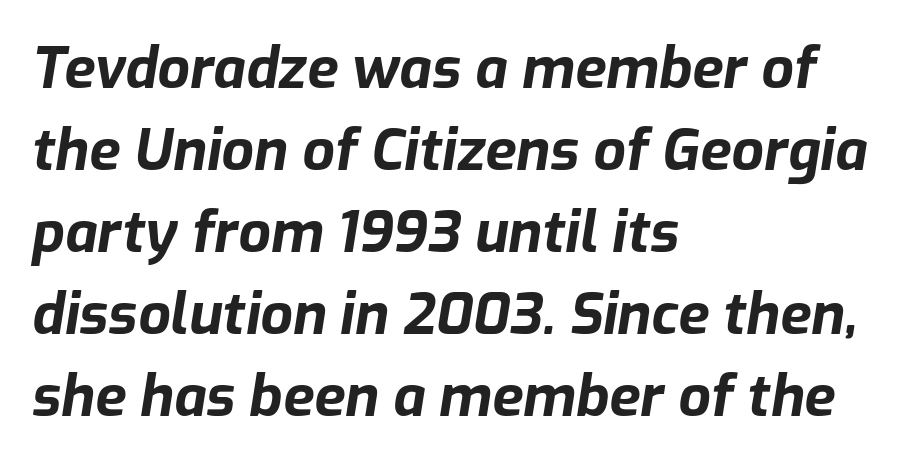
{"italic": "yes", "lean": "right", "slant_degrees": 9, "bold": "yes", "weight": "bold", "width": "normal", "stroke_contrast": "low", "x_height": "medium", "monospaced": "no", "underline": "no", "align": "left", "line_spacing": "normal", "line_spacing_ratio": 1.44, "letter_spacing": "normal", "letter_spacing_em": 0.0, "glyph_px": 57}
